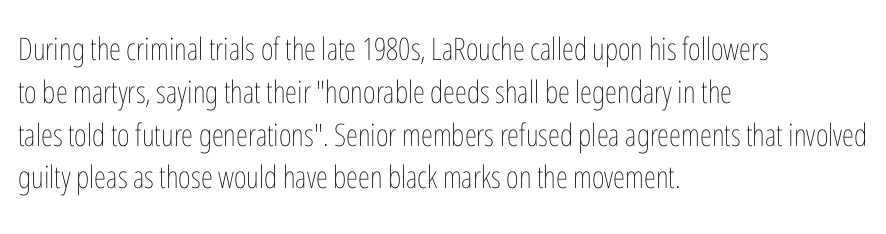
{"italic": "no", "bold": "no", "weight": "thin", "width": "condensed", "stroke_contrast": "low", "x_height": "medium", "monospaced": "no", "underline": "no", "align": "left", "line_spacing": "normal", "line_spacing_ratio": 1.38, "letter_spacing": "normal", "letter_spacing_em": 0.0, "glyph_px": 31}
